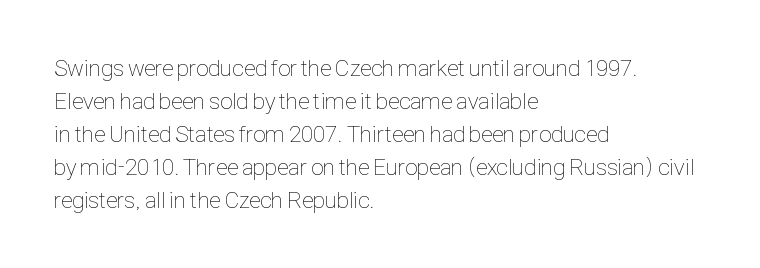
The image shows 23 px text type, upright; set left-aligned, normal line spacing (1.43x), normal letter spacing, not underlined.
